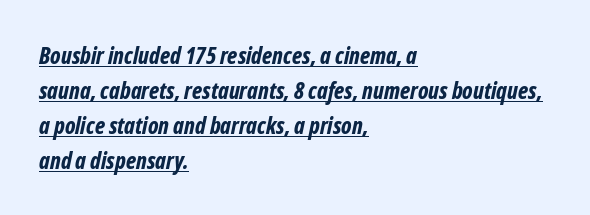
Q: Is the text bold? A: Yes.
Q: Is the text italic (slanted)? A: Yes, it leans right by about 12 degrees.
Q: Is the text underlined? A: Yes.
Q: How is the paragraph aligned? A: Left-aligned.
Q: Is the spacing between letters normal or unusually wide? A: Normal.
Q: Is the spacing between lines tight, normal or loose? A: Normal.
